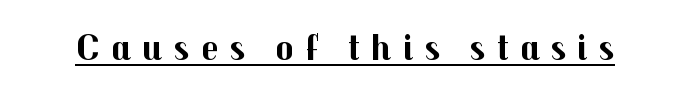
The font is running at its bold setting. Do the letters lean? They stand straight. You could not count columns in this text — the font is proportionally spaced. The letters are spread apart with noticeably loose tracking.
